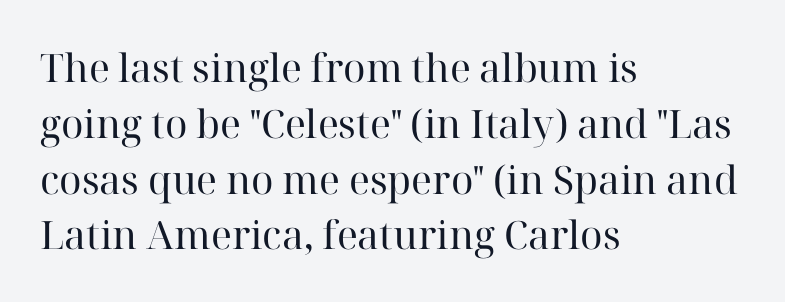
The image shows 39 px regular-weight serif type, upright; set left-aligned, normal line spacing (1.43x), normal letter spacing, not underlined; high stroke contrast and a medium x-height.
